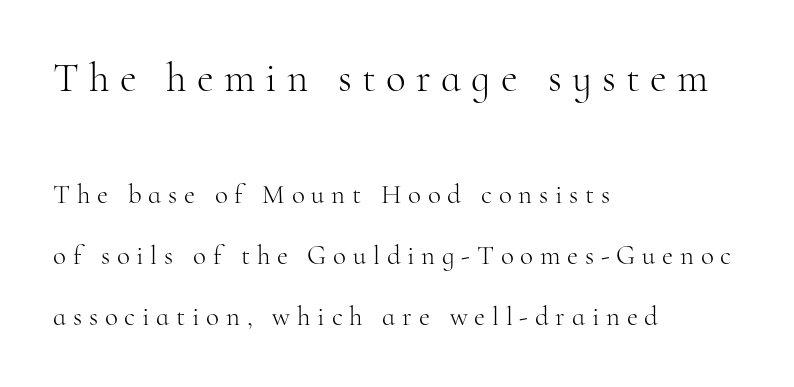
The image shows 41 px light serif type, upright; set left-aligned, loose line spacing (2.26x), unusually wide letter spacing (+0.25 em), not underlined; the first (top) block is 1.52x larger; high stroke contrast and a small x-height.
